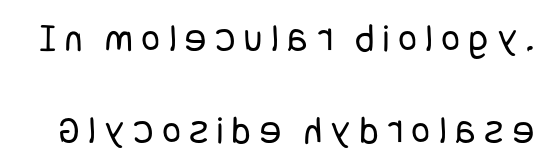
The image shows 40 px regular-weight, condensed sans-serif type, upright; set loose line spacing (2.29x), unusually wide letter spacing (+0.22 em), not underlined; low stroke contrast and a large x-height.
